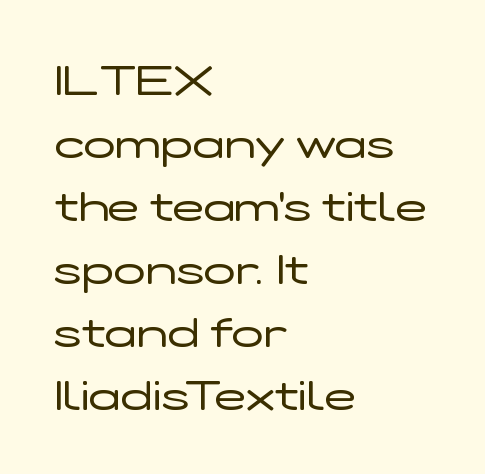
You could not count columns in this text — the font is proportionally spaced. Notice how descenders clear the ascenders below comfortably — that's standard leading. The letters look calm and open, with moderate or lighter stems. Compared with a centered layout, this one pins lines to the left instead.
